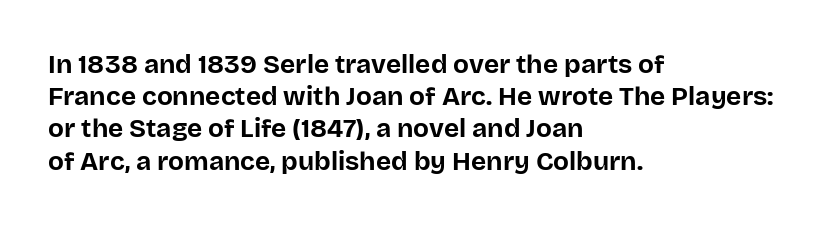
Q: Is the text bold? A: Yes.
Q: Is the text italic (slanted)? A: No, it is upright.
Q: Is the text underlined? A: No.
Q: How is the paragraph aligned? A: Left-aligned.
Q: Is the spacing between letters normal or unusually wide? A: Normal.
